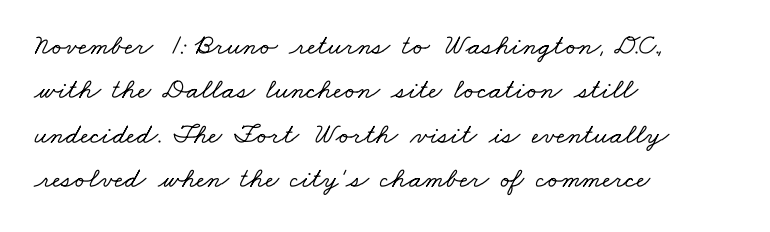
The image shows 29 px wide serif type; set left-aligned, normal line spacing (1.53x), normal letter spacing, not underlined; low stroke contrast and a small x-height.
